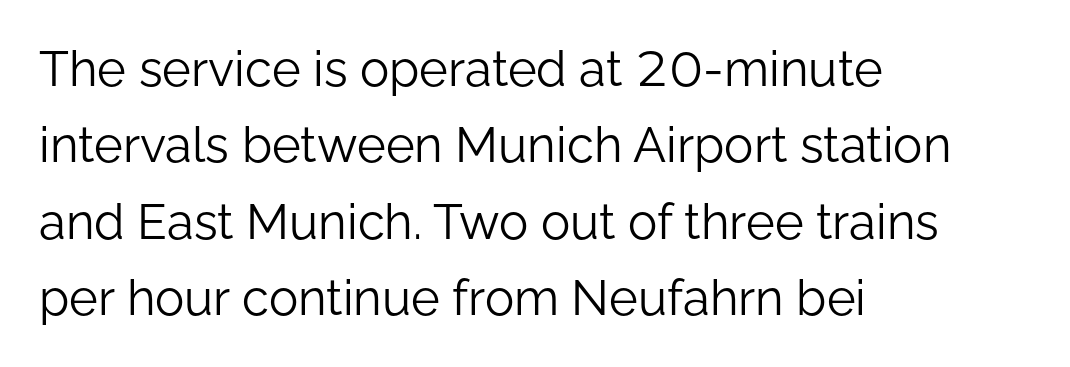
The image shows 49 px light sans-serif type, upright; set left-aligned, normal line spacing (1.56x), normal letter spacing, not underlined; low stroke contrast and a medium x-height.
